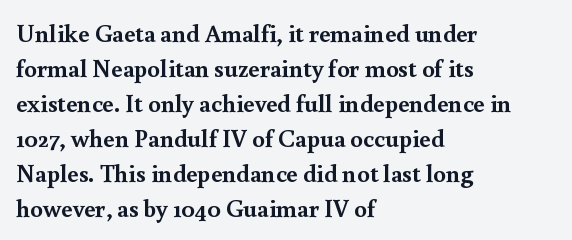
Q: Is the text bold? A: Yes.
Q: Is the text italic (slanted)? A: No, it is upright.
Q: Is the text underlined? A: No.
Q: How is the paragraph aligned? A: Left-aligned.
Q: Is the spacing between letters normal or unusually wide? A: Normal.
Q: Is the spacing between lines tight, normal or loose? A: Normal.
